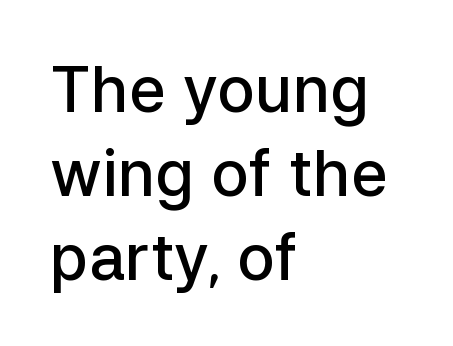
The image shows 63 px semibold sans-serif type, upright; set left-aligned, normal line spacing (1.33x), normal letter spacing, not underlined; low stroke contrast and a medium x-height.
